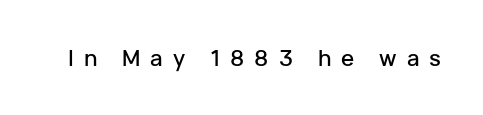
The image shows 22 px text type, upright; set unusually wide letter spacing (+0.46 em), not underlined.
